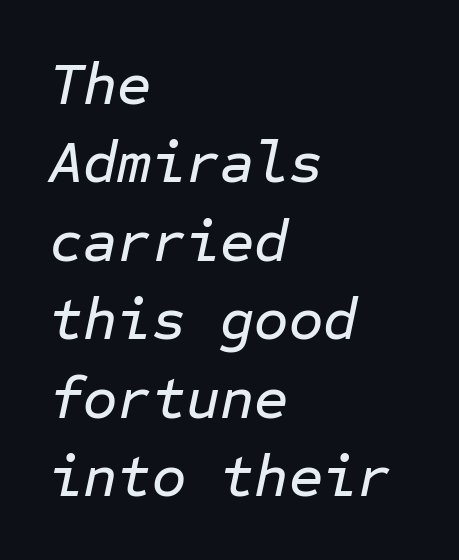
The image shows 59 px text type, italic (leaning right), monospaced; set left-aligned, normal line spacing (1.33x), normal letter spacing, not underlined; low stroke contrast and a medium x-height.
